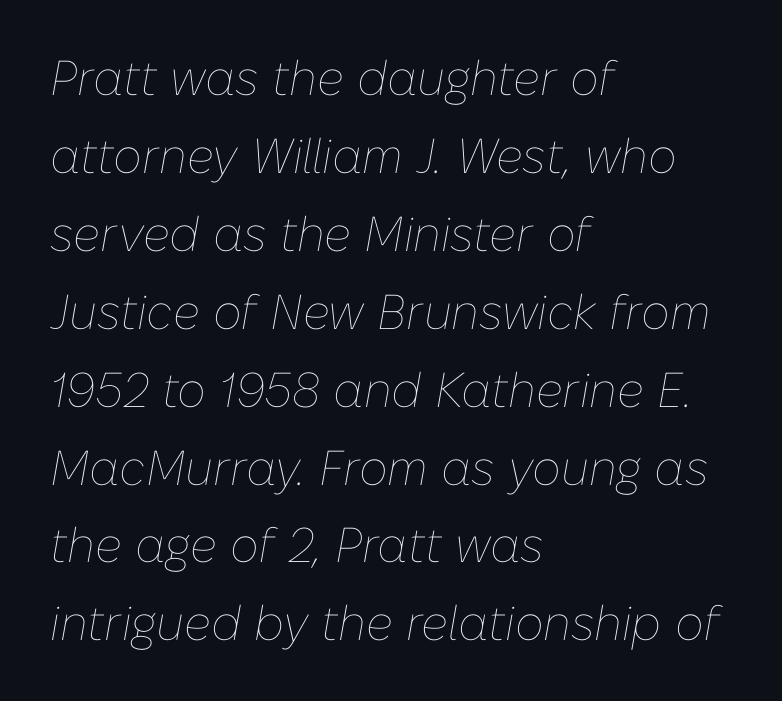
Q: Is the text bold? A: No.
Q: Is the text italic (slanted)? A: Yes, it leans right by about 10 degrees.
Q: Is the text underlined? A: No.
Q: How is the paragraph aligned? A: Left-aligned.
Q: Is the spacing between letters normal or unusually wide? A: Normal.
Q: Is the spacing between lines tight, normal or loose? A: Normal.
Q: Width (condensed, normal, or wide)? A: Normal.
Q: Stroke contrast? A: Low.
Q: x-height? A: Medium.
Q: Monospaced? A: No.
